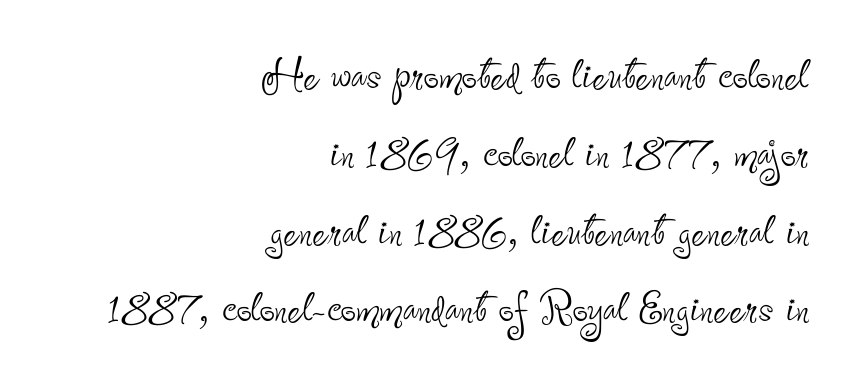
The rendering uses natural spacing where letterforms have individual widths. The rendering keeps characters at their native spacing. The cut favours lightness, reaching ordinary text weight at its darkest. Is the block centered? No — it sits flush against the right margin. The glyphs in this specimen are sans serif.
